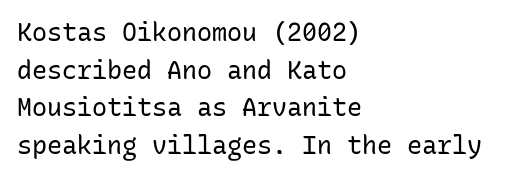
Q: Is the text bold? A: No.
Q: Is the text italic (slanted)? A: No, it is upright.
Q: Is the text underlined? A: No.
Q: How is the paragraph aligned? A: Left-aligned.
Q: Is the spacing between letters normal or unusually wide? A: Normal.
Q: Is the spacing between lines tight, normal or loose? A: Normal.
